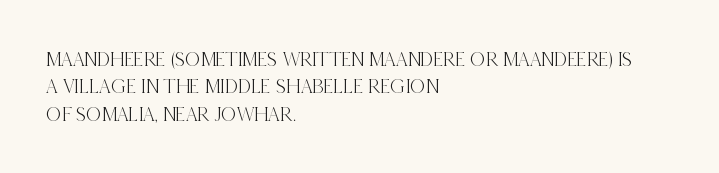
You could call the tracking neutral — neither tight nor loose. Honestly, there is no underline to notice here at all. This is roman type, the default non-slanted kind. Compared with a centered layout, this one pins lines to the left instead. Interline gaps are of average width in this sample.
